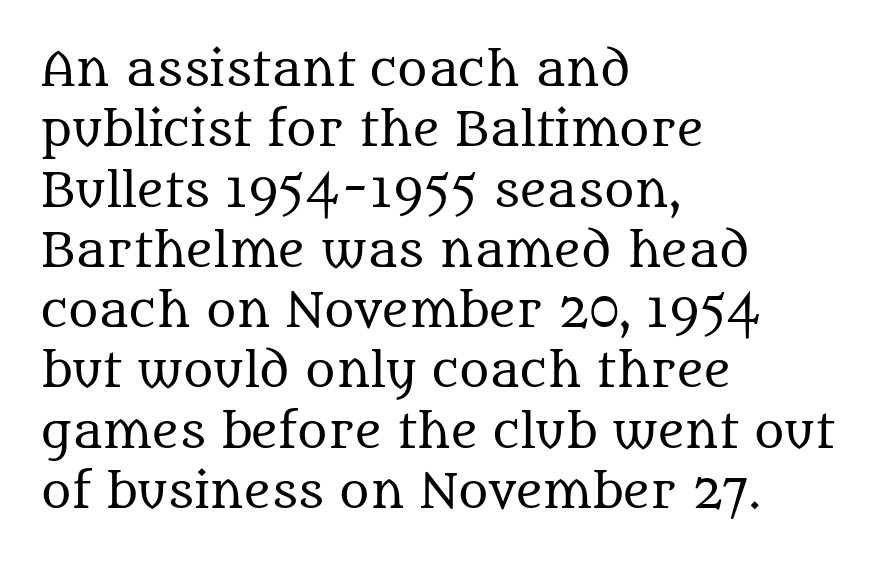
The baseline area is clear. What stands out about the letter spacing? Nothing — it is the standard amount. Heaviness? Minimal to ordinary, like unemphasized prose. Rows of type keep a routine distance in the vertical direction. Style check: upright.
